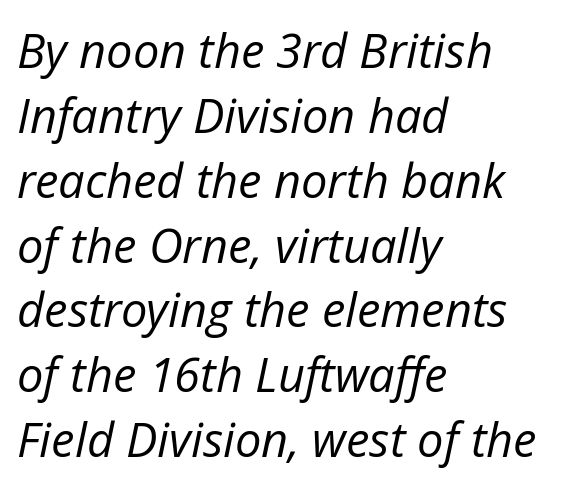
{"italic": "yes", "lean": "right", "slant_degrees": 12, "bold": "no", "weight": "regular", "width": "normal", "stroke_contrast": "low", "x_height": "medium", "monospaced": "no", "underline": "no", "align": "left", "line_spacing": "normal", "line_spacing_ratio": 1.38, "letter_spacing": "normal", "letter_spacing_em": 0.0, "glyph_px": 47}
